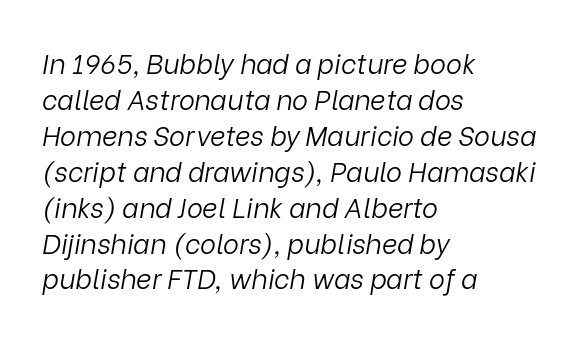
{"italic": "yes", "lean": "right", "slant_degrees": 9, "bold": "no", "underline": "no", "align": "left", "line_spacing": "normal", "line_spacing_ratio": 1.33, "letter_spacing": "normal", "letter_spacing_em": 0.0, "glyph_px": 27}
